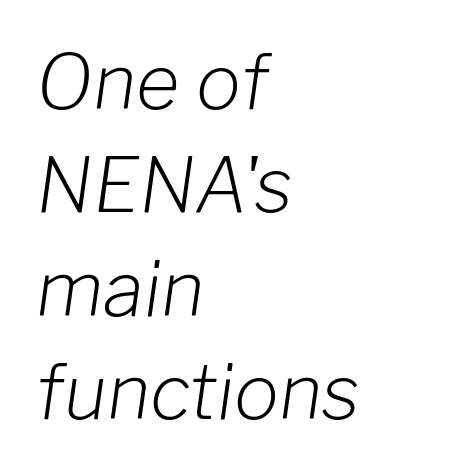
The image shows 75 px light type, italic (leaning right); set left-aligned, normal line spacing (1.38x), normal letter spacing, not underlined; low stroke contrast and a medium x-height.
